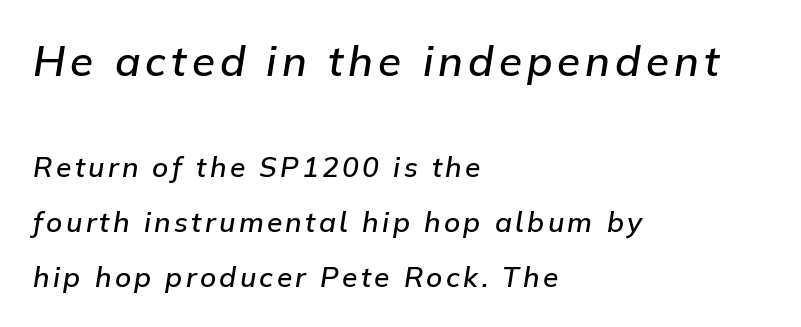
The passage shown is semibold, sitting just below true bold. The letters advance in unequal steps, a hallmark of proportional type. Look at the glyph heights: the upper group is clearly the bigger setting. Letters rest on an invisible, unmarked baseline. What's the leading like? Stretched, with rows far apart. Notice how the stems are inclined rather than vertical — that's the hallmark of italics.
